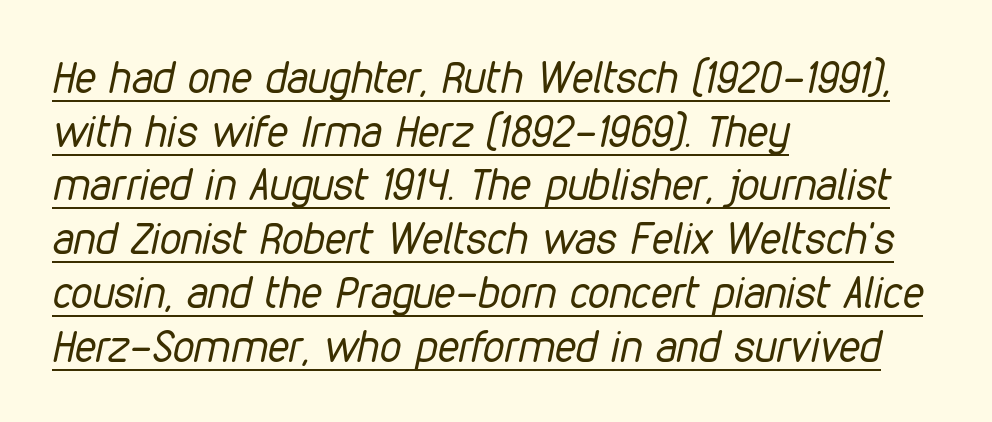
Q: Is the text bold? A: No.
Q: Is the text italic (slanted)? A: Yes, it leans right by about 12 degrees.
Q: Is the text underlined? A: Yes.
Q: How is the paragraph aligned? A: Left-aligned.
Q: Is the spacing between letters normal or unusually wide? A: Normal.
Q: Is the spacing between lines tight, normal or loose? A: Normal.
Q: Width (condensed, normal, or wide)? A: Condensed.
Q: Stroke contrast? A: Low.
Q: x-height? A: Medium.
Q: Monospaced? A: No.
